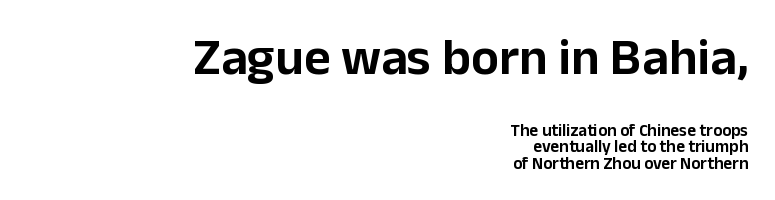
{"serif": "no", "italic": "no", "width": "normal", "stroke_contrast": "low", "x_height": "medium", "monospaced": "no", "underline": "no", "align": "right", "line_spacing": "tight", "line_spacing_ratio": 0.98, "letter_spacing": "normal", "letter_spacing_em": 0.0, "larger_block": "first", "size_ratio": 3.06, "glyph_px": 52}
